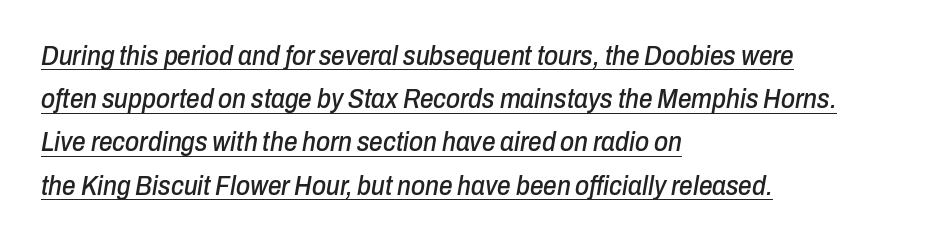
{"italic": "yes", "lean": "right", "slant_degrees": 10, "underline": "yes", "align": "left", "line_spacing": "normal", "line_spacing_ratio": 1.6, "letter_spacing": "normal", "letter_spacing_em": 0.0, "glyph_px": 27}
